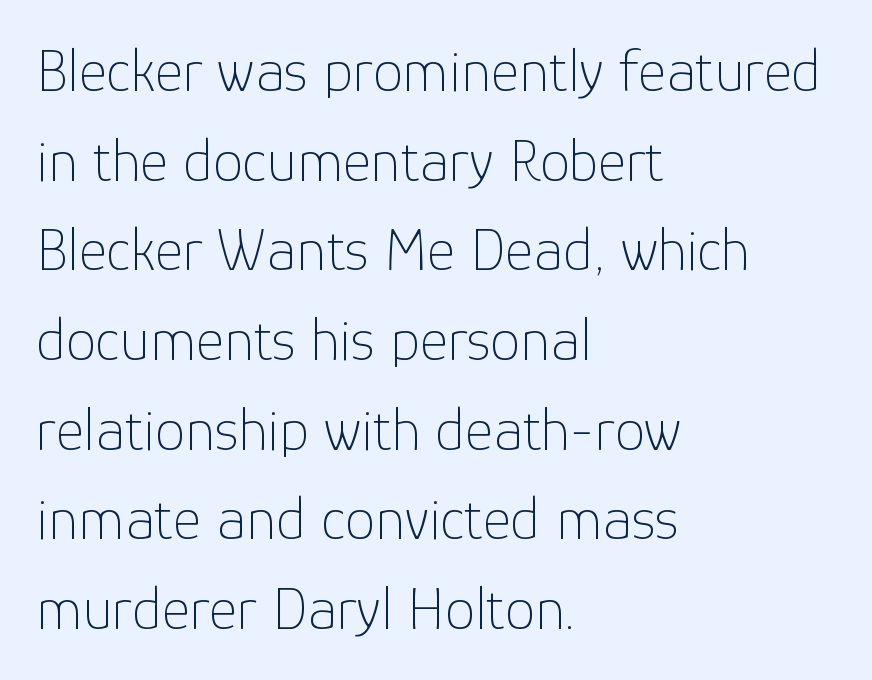
{"serif": "no", "italic": "no", "bold": "no", "weight": "thin", "width": "normal", "stroke_contrast": "low", "x_height": "medium", "monospaced": "no", "underline": "no", "align": "left", "line_spacing": "normal", "line_spacing_ratio": 1.47, "letter_spacing": "normal", "letter_spacing_em": 0.0, "glyph_px": 61}
